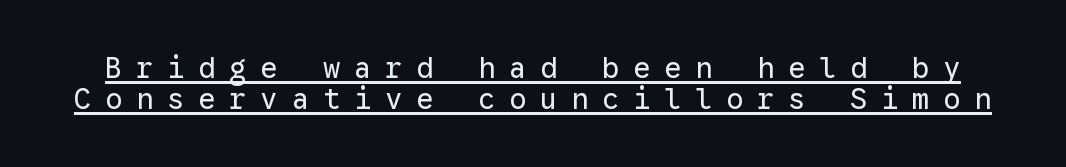
{"serif": "no", "italic": "no", "bold": "no", "weight": "regular", "width": "normal", "stroke_contrast": "low", "x_height": "medium", "monospaced": "yes", "underline": "yes", "line_spacing": "tight", "line_spacing_ratio": 1.06, "letter_spacing": "wide", "letter_spacing_em": 0.47, "glyph_px": 29}
